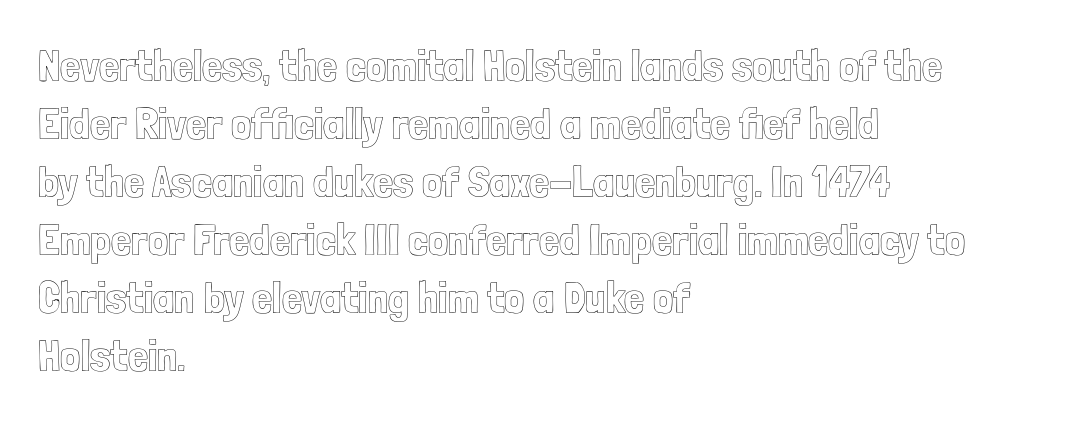
{"italic": "no", "width": "condensed", "x_height": "medium", "monospaced": "no", "underline": "no", "align": "left", "line_spacing": "normal", "line_spacing_ratio": 1.29, "letter_spacing": "normal", "letter_spacing_em": 0.0, "glyph_px": 45}
